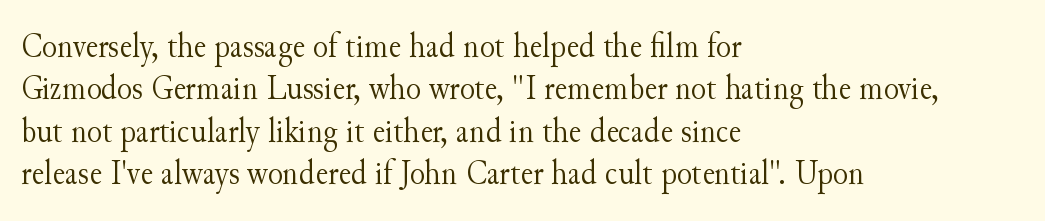
Q: Is the text bold? A: No.
Q: Is the text italic (slanted)? A: No, it is upright.
Q: Is the typeface a serif or a sans-serif typeface? A: Serif.
Q: Is the text underlined? A: No.
Q: How is the paragraph aligned? A: Left-aligned.
Q: Is the spacing between letters normal or unusually wide? A: Normal.
Q: Width (condensed, normal, or wide)? A: Normal.
Q: Stroke contrast? A: Medium.
Q: x-height? A: Small.
Q: Monospaced? A: No.
